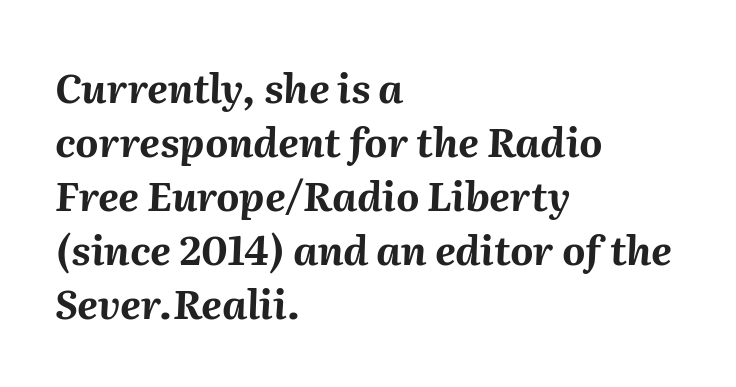
{"italic": "yes", "lean": "right", "slant_degrees": 2, "bold": "yes", "weight": "bold", "width": "normal", "stroke_contrast": "medium", "x_height": "medium", "monospaced": "no", "underline": "no", "align": "left", "line_spacing": "normal", "line_spacing_ratio": 1.35, "letter_spacing": "normal", "letter_spacing_em": 0.0, "glyph_px": 40}
